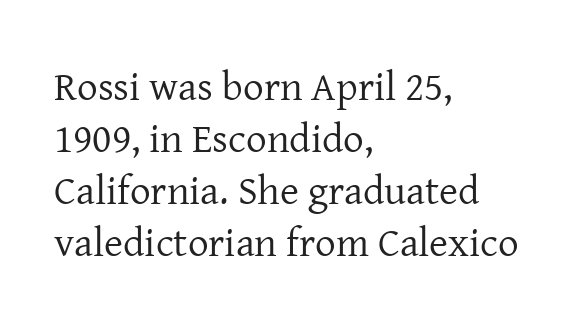
{"serif": "yes", "italic": "no", "bold": "no", "weight": "regular", "width": "normal", "stroke_contrast": "low", "x_height": "medium", "monospaced": "no", "underline": "no", "align": "left", "line_spacing": "normal", "line_spacing_ratio": 1.27, "letter_spacing": "normal", "letter_spacing_em": 0.0, "glyph_px": 41}
